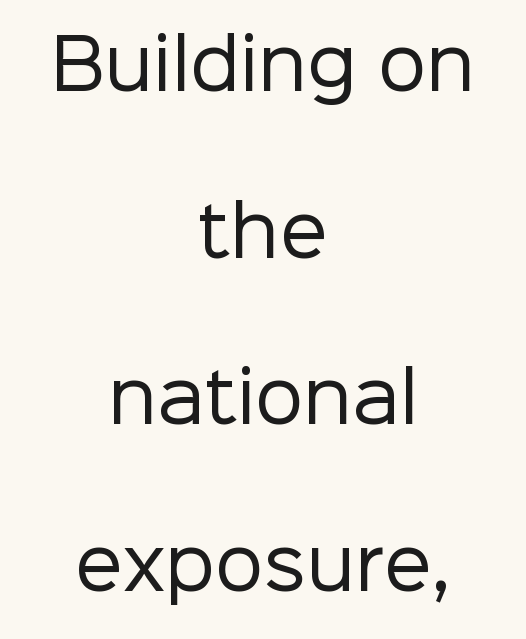
The image shows 68 px regular-weight sans-serif type, upright; set centered, loose line spacing (2.45x), normal letter spacing, not underlined; low stroke contrast and a medium x-height.
